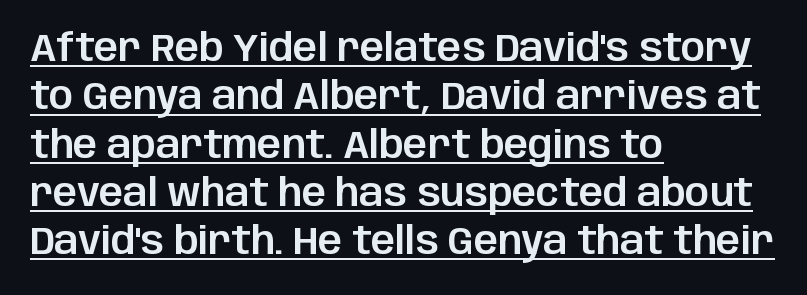
{"serif": "no", "italic": "no", "width": "normal", "stroke_contrast": "low", "x_height": "large", "monospaced": "no", "underline": "yes", "align": "left", "line_spacing": "normal", "line_spacing_ratio": 1.27, "letter_spacing": "normal", "letter_spacing_em": 0.0, "glyph_px": 38}
